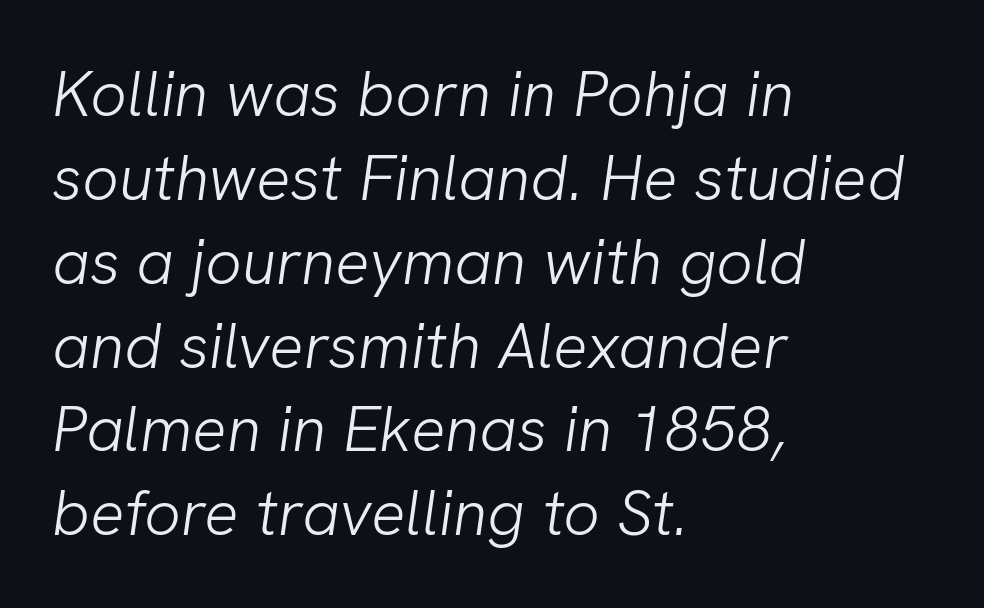
{"serif": "no", "bold": "no", "weight": "light", "width": "normal", "stroke_contrast": "low", "x_height": "medium", "monospaced": "no", "underline": "no", "align": "left", "line_spacing": "normal", "line_spacing_ratio": 1.31, "letter_spacing": "normal", "letter_spacing_em": 0.0, "glyph_px": 64}
